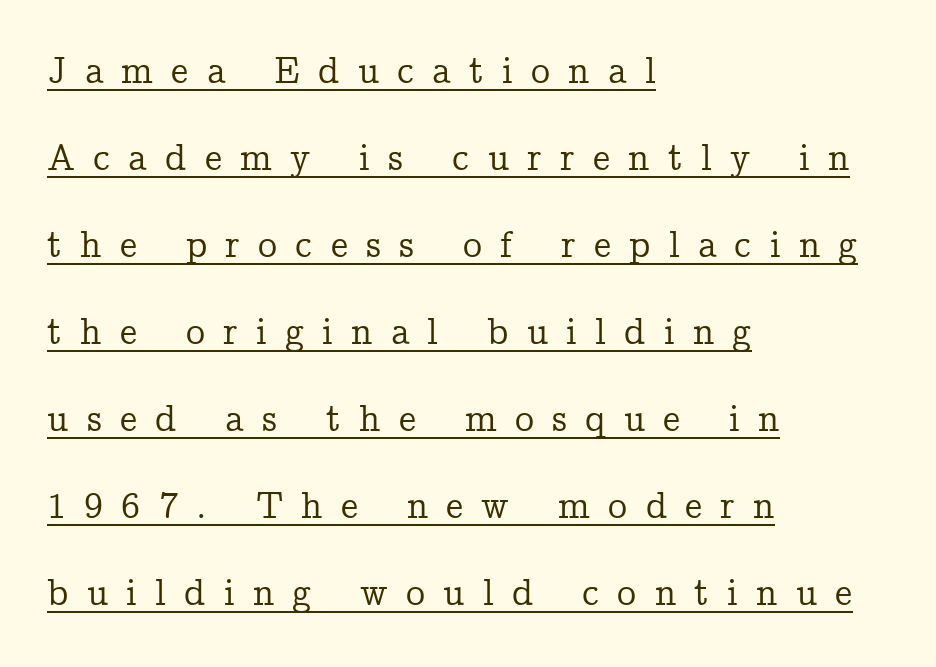
Look at the bottom of the vertical strokes: they flare into serifs here. Ordinary non-slanted type is in use. Quick note: interline space is abundant. You could not count columns in this text — the font is proportionally spaced. In terms of letterspacing, this is a distinctly airy, spread setting. A typographer would call this underscored text.
